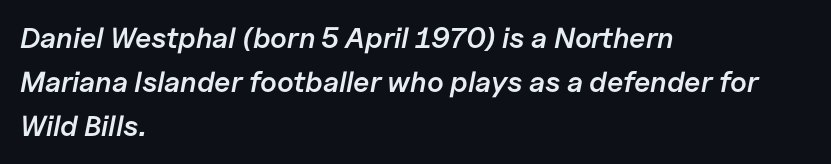
Think of a printed novel: that variable character pitch is what you see here. The paragraph has a hard left edge and a soft right edge. Style check: oblique. Weight check: semibold — heavier than regular, not quite bold.
